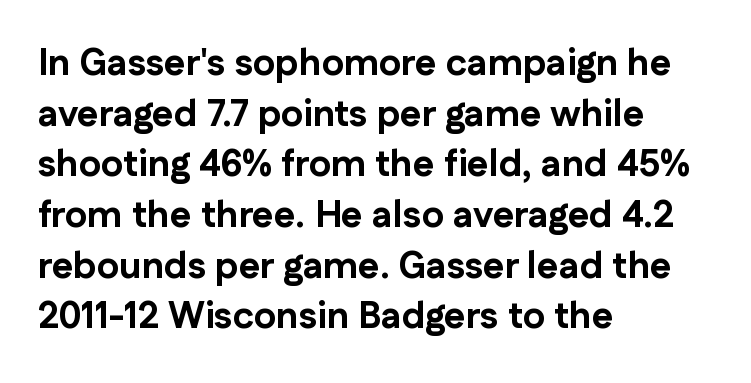
{"serif": "no", "italic": "no", "bold": "yes", "weight": "bold", "width": "normal", "stroke_contrast": "low", "x_height": "medium", "monospaced": "no", "underline": "no", "align": "left", "line_spacing": "normal", "line_spacing_ratio": 1.37, "letter_spacing": "normal", "letter_spacing_em": 0.0, "glyph_px": 37}
